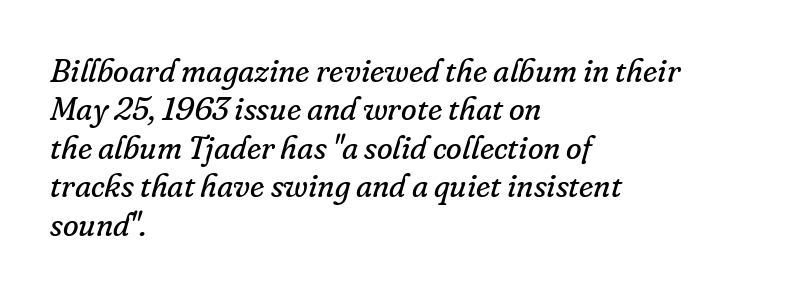
The paragraph has a hard left edge and a soft right edge. This is serif lettering, the kind often seen in printed books. The string is rendered with underlining switched off. The font sits on the lighter half of the weight spectrum, regular included. The letters are slanted; this is an italic face.
